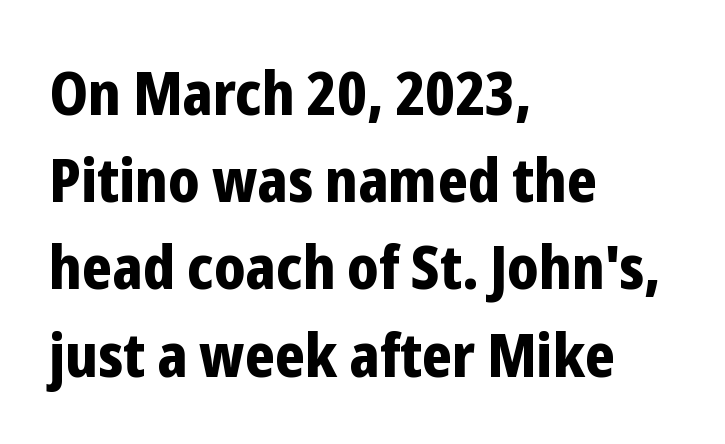
Q: Is the text bold? A: Yes.
Q: Is the text italic (slanted)? A: No, it is upright.
Q: Is the typeface a serif or a sans-serif typeface? A: Sans-serif.
Q: Is the text underlined? A: No.
Q: How is the paragraph aligned? A: Left-aligned.
Q: Is the spacing between letters normal or unusually wide? A: Normal.
Q: Is the spacing between lines tight, normal or loose? A: Normal.
Q: Width (condensed, normal, or wide)? A: Condensed.
Q: Stroke contrast? A: Low.
Q: x-height? A: Medium.
Q: Monospaced? A: No.
